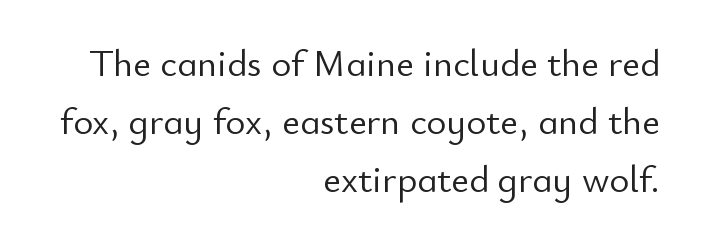
Q: Is the text bold? A: No.
Q: Is the text italic (slanted)? A: No, it is upright.
Q: Is the typeface a serif or a sans-serif typeface? A: Sans-serif.
Q: Is the text underlined? A: No.
Q: How is the paragraph aligned? A: Right-aligned.
Q: Is the spacing between letters normal or unusually wide? A: Normal.
Q: Is the spacing between lines tight, normal or loose? A: Normal.
Q: Width (condensed, normal, or wide)? A: Normal.
Q: Stroke contrast? A: Low.
Q: x-height? A: Small.
Q: Monospaced? A: No.
